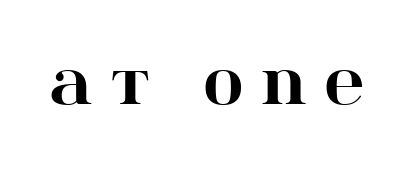
Does the lettering tilt? It doesn't — this is upright. Do the characters align in a grid? No, the font is proportional. Small tapered or slab feet sit at the stroke ends, so this counts as serif. Here the glyphs are tracked loosely, breaking word shapes into spaced letters. Notice how thick the strokes are: this is what a full bold looks like. The strip under each line holds only bare page.
